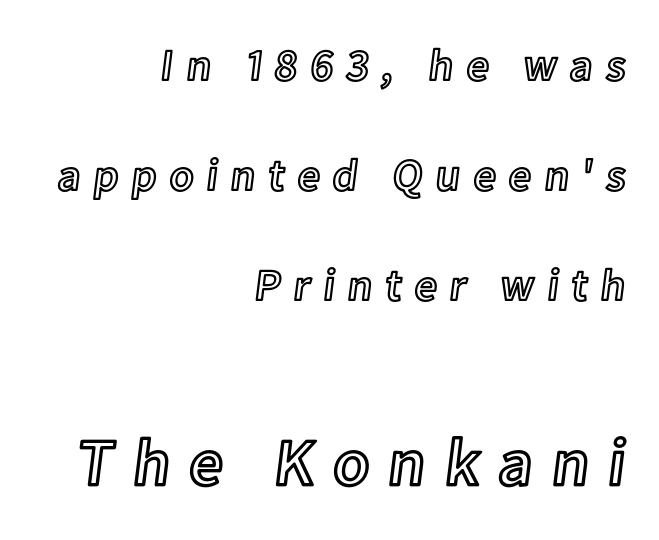
The image shows 67 px text type; set right-aligned, loose line spacing (2.45x), unusually wide letter spacing (+0.28 em), not underlined; the second (bottom) block is 1.49x larger; a medium x-height.
